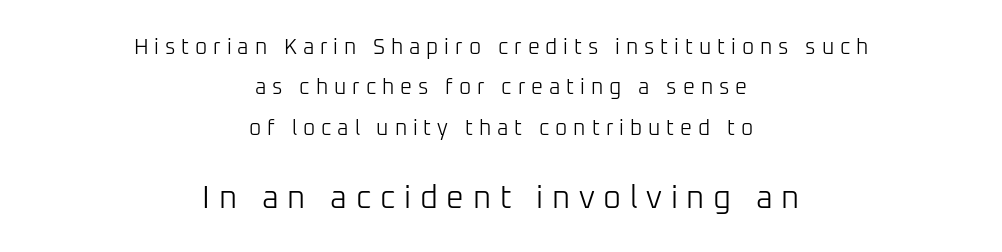
Q: Is the text bold? A: No.
Q: Is the text italic (slanted)? A: No, it is upright.
Q: Is the typeface a serif or a sans-serif typeface? A: Sans-serif.
Q: Is the text underlined? A: No.
Q: How is the paragraph aligned? A: Centered.
Q: Is the spacing between letters normal or unusually wide? A: Unusually wide.
Q: Is the spacing between lines tight, normal or loose? A: Loose.
Q: Which block of text is set in a larger size, the first (top) or the second (bottom)? A: The second (bottom) one.
Q: Width (condensed, normal, or wide)? A: Normal.
Q: Stroke contrast? A: Low.
Q: x-height? A: Medium.
Q: Monospaced? A: No.
